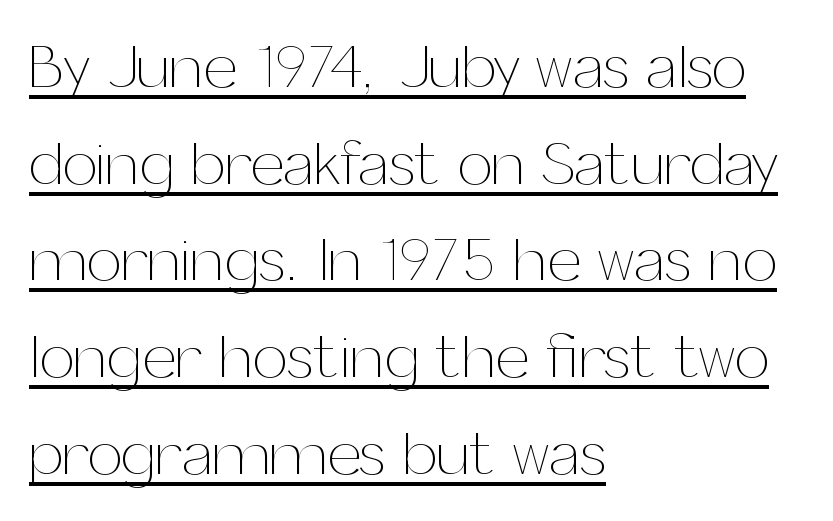
This sample carries an underscore along the baseline area. Vertical stems look standard width or narrower in stroke. The text block is weighted toward the left margin, trailing off unevenly rightward. The space between consecutive lines is moderate.
